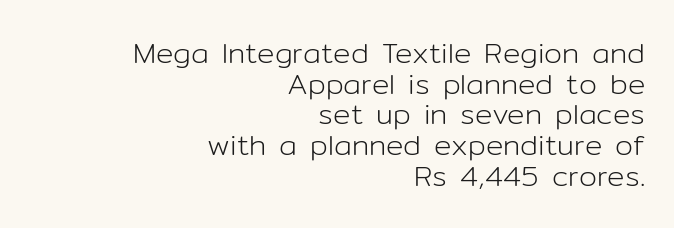
Q: Is the text bold? A: No.
Q: Is the text italic (slanted)? A: No, it is upright.
Q: Is the typeface a serif or a sans-serif typeface? A: Sans-serif.
Q: Is the text underlined? A: No.
Q: How is the paragraph aligned? A: Right-aligned.
Q: Is the spacing between letters normal or unusually wide? A: Normal.
Q: Is the spacing between lines tight, normal or loose? A: Tight.
Q: Width (condensed, normal, or wide)? A: Normal.
Q: Stroke contrast? A: Low.
Q: x-height? A: Medium.
Q: Monospaced? A: No.
